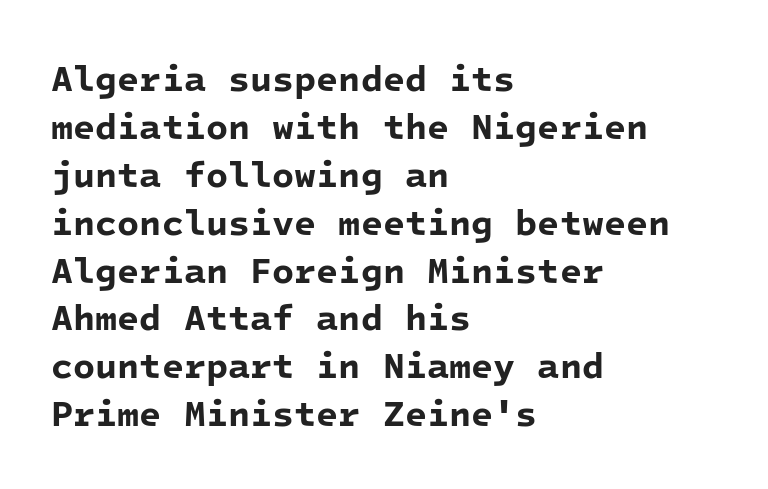
{"serif": "no", "bold": "yes", "weight": "bold", "width": "normal", "stroke_contrast": "low", "x_height": "medium", "monospaced": "yes", "underline": "no", "align": "left", "line_spacing": "normal", "line_spacing_ratio": 1.33, "letter_spacing": "normal", "letter_spacing_em": 0.0, "glyph_px": 36}
